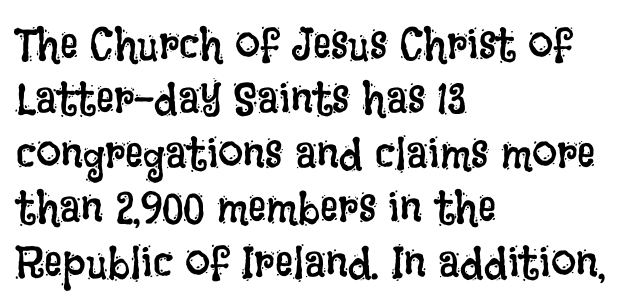
The image shows 45 px regular-weight, condensed type, upright; set left-aligned, line spacing 1.21x, normal letter spacing, not underlined; low stroke contrast and a large x-height.
